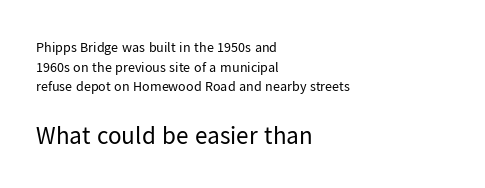
The vertical gap from one line to the next is medium. Which chunk is bigger? The second one — the bottom block dwarfs the top. Counters stay open thanks to moderate or lighter strokes. You can tell it's not italic because the verticals are truly vertical.
